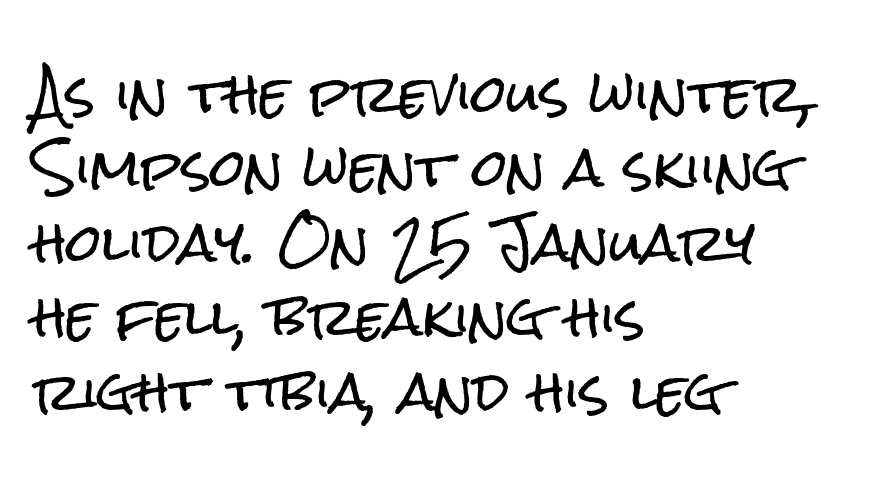
The characters display no serif detailing; their extremities are plain. Notice how the passage keeps a crisp vertical edge on the left only. Note the varied advance widths — an 'i' is clearly narrower than an 'm'. Notice how the stems are strictly vertical — no italics here.
